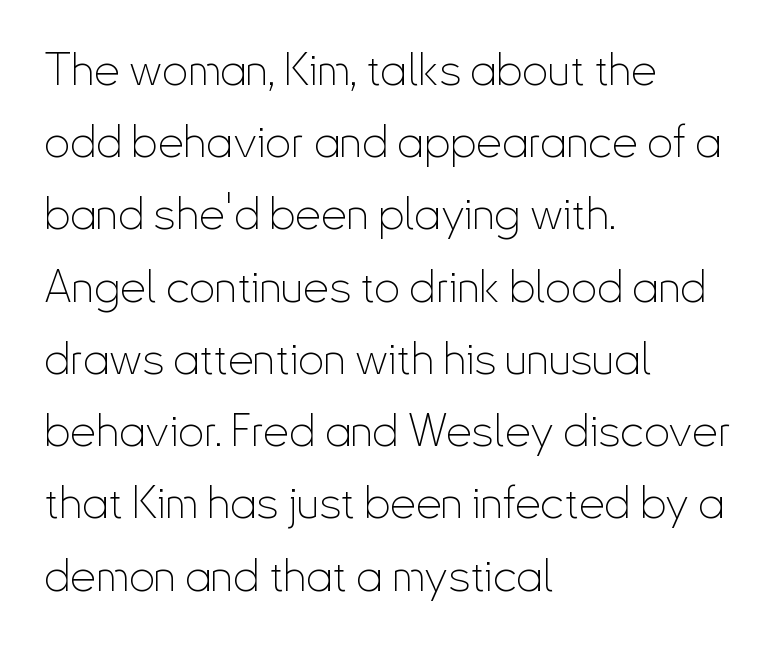
{"serif": "no", "italic": "no", "bold": "no", "weight": "thin", "width": "condensed", "stroke_contrast": "low", "x_height": "small", "monospaced": "no", "underline": "no", "align": "left", "line_spacing": "normal", "line_spacing_ratio": 1.57, "letter_spacing": "normal", "letter_spacing_em": 0.0, "glyph_px": 46}
